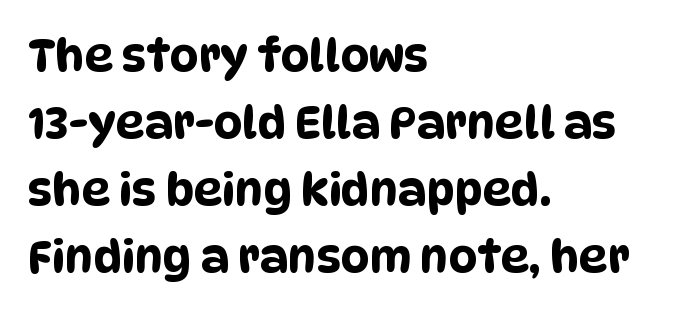
Q: Is the typeface a serif or a sans-serif typeface? A: Sans-serif.
Q: Is the text underlined? A: No.
Q: How is the paragraph aligned? A: Left-aligned.
Q: Is the spacing between letters normal or unusually wide? A: Normal.
Q: Is the spacing between lines tight, normal or loose? A: Normal.
Q: Width (condensed, normal, or wide)? A: Condensed.
Q: Stroke contrast? A: Low.
Q: x-height? A: Large.
Q: Monospaced? A: No.
